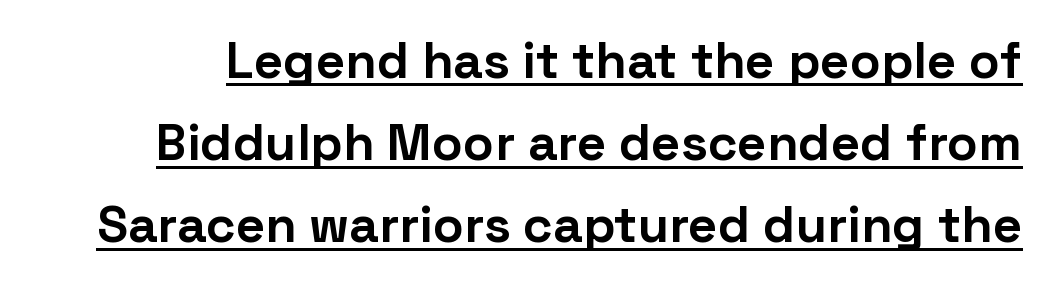
Nope, no serifs anywhere on these letters. How are the letters spaced? Ordinarily, with no added tracking. If you drew a line through each stem, it would be perfectly vertical. Heft: maximum for text — a bold. Whoever set this chose a conventional vertical rhythm. The rendering uses natural spacing where letterforms have individual widths.
